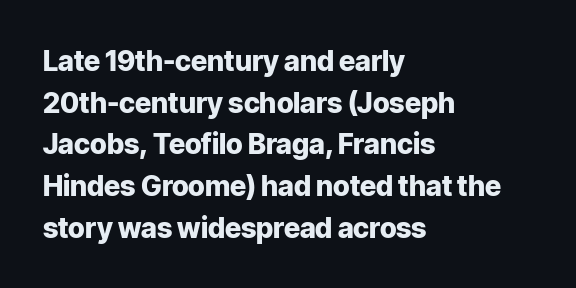
Layout note: lines flush left. Underline: absent. Does the lettering tilt? It doesn't — this is upright. The letters are bold, with thick, heavy strokes. Quick note: interline space is typical. The text was rendered using a sans face with plain stroke endings.
